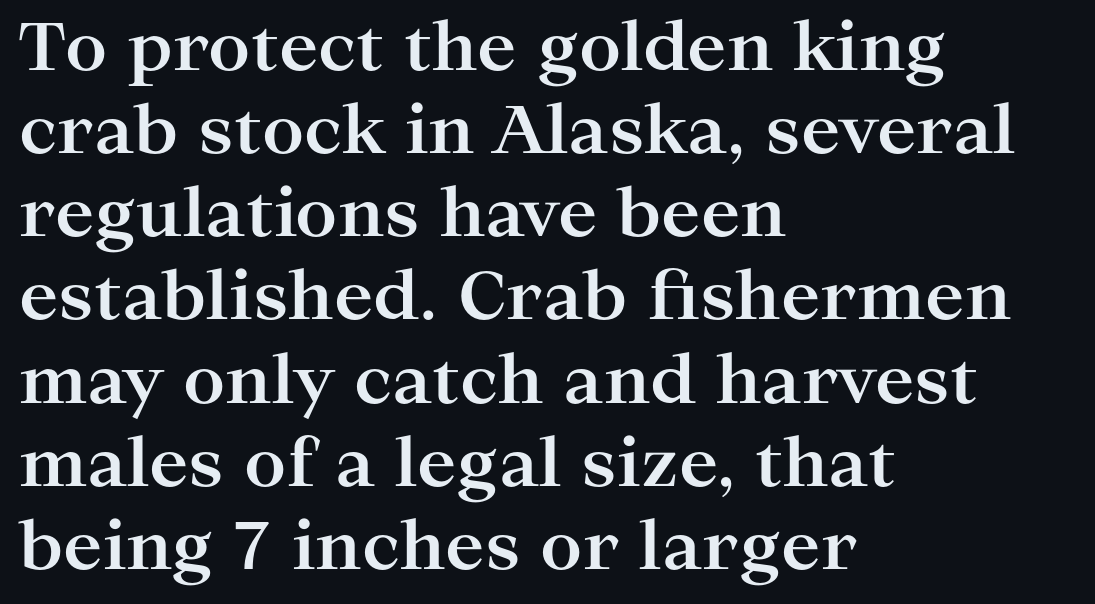
The image shows 66 px bold, wide serif type, upright; set left-aligned, normal line spacing (1.26x), normal letter spacing, not underlined; high stroke contrast and a medium x-height.
